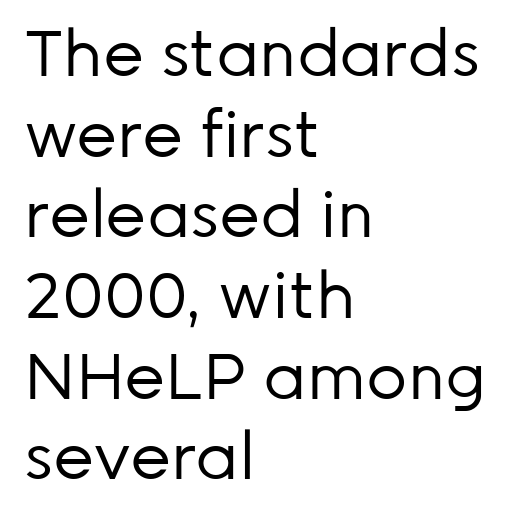
Q: Is the text bold? A: No.
Q: Is the text italic (slanted)? A: No, it is upright.
Q: Is the typeface a serif or a sans-serif typeface? A: Sans-serif.
Q: Is the text underlined? A: No.
Q: How is the paragraph aligned? A: Left-aligned.
Q: Is the spacing between letters normal or unusually wide? A: Normal.
Q: Is the spacing between lines tight, normal or loose? A: Normal.
Q: Width (condensed, normal, or wide)? A: Normal.
Q: Stroke contrast? A: Low.
Q: x-height? A: Medium.
Q: Monospaced? A: No.
